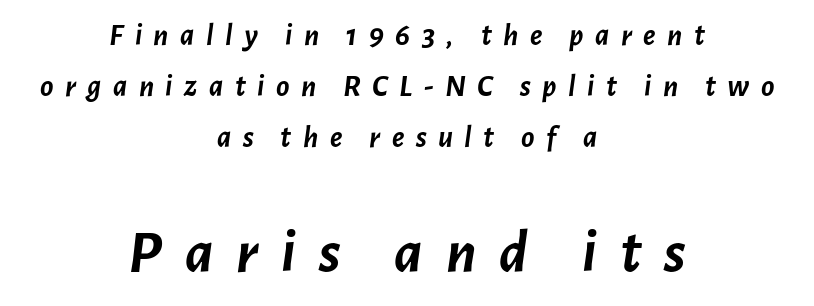
The image shows 62 px semibold type, italic (leaning right); set centered, normal line spacing (1.64x), unusually wide letter spacing (+0.37 em), not underlined; the second (bottom) block is 2.0x larger; low stroke contrast and a medium x-height.
